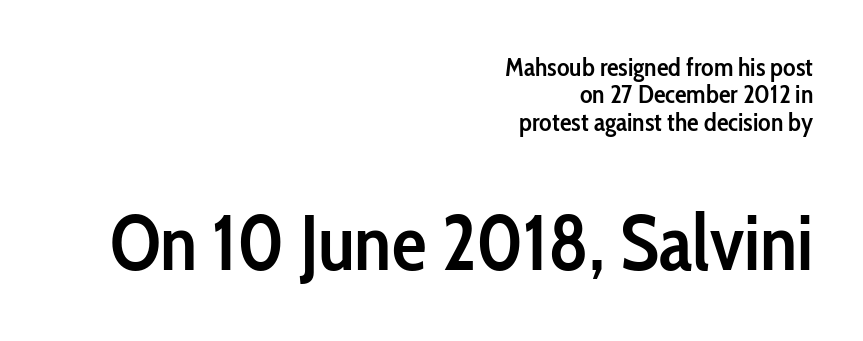
{"serif": "no", "italic": "no", "bold": "semi", "weight": "semibold", "width": "condensed", "stroke_contrast": "low", "x_height": "medium", "monospaced": "no", "underline": "no", "align": "right", "line_spacing": "tight", "line_spacing_ratio": 1.05, "letter_spacing": "normal", "letter_spacing_em": 0.0, "larger_block": "second", "size_ratio": 3.0, "glyph_px": 78}
